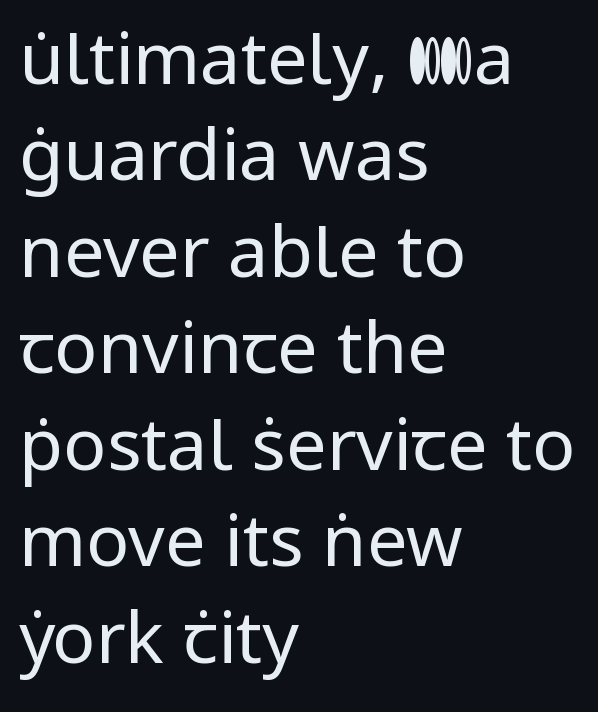
{"serif": "no", "italic": "no", "bold": "no", "weight": "regular", "width": "normal", "stroke_contrast": "low", "x_height": "medium", "monospaced": "no", "underline": "no", "align": "left", "line_spacing": "normal", "line_spacing_ratio": 1.34, "letter_spacing": "normal", "letter_spacing_em": 0.0, "glyph_px": 72}
